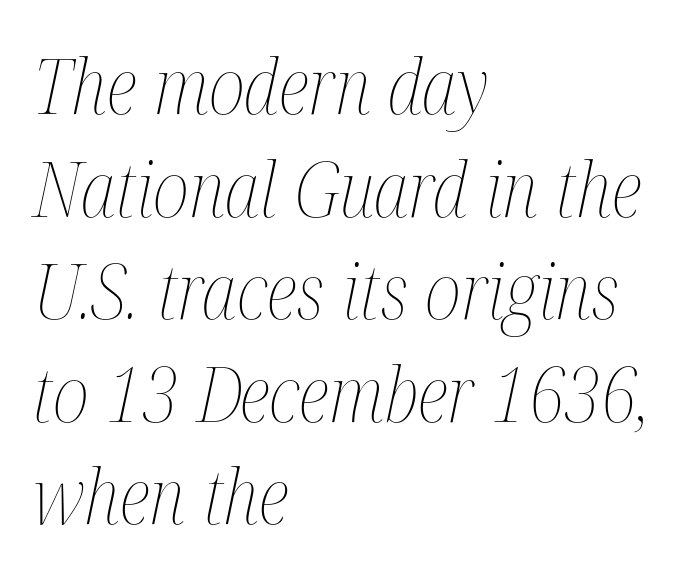
Q: Is the text bold? A: No.
Q: Is the text italic (slanted)? A: Yes, it leans right by about 12 degrees.
Q: Is the text underlined? A: No.
Q: How is the paragraph aligned? A: Left-aligned.
Q: Is the spacing between letters normal or unusually wide? A: Normal.
Q: Is the spacing between lines tight, normal or loose? A: Normal.
Q: Width (condensed, normal, or wide)? A: Condensed.
Q: Stroke contrast? A: Medium.
Q: x-height? A: Medium.
Q: Monospaced? A: No.
